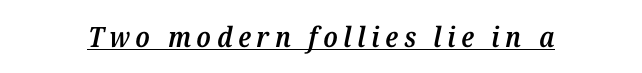
Q: Is the text bold? A: Semi-bold.
Q: Is the text italic (slanted)? A: Yes, it leans right by about 12 degrees.
Q: Is the typeface a serif or a sans-serif typeface? A: Serif.
Q: Is the text underlined? A: Yes.
Q: Is the spacing between letters normal or unusually wide? A: Unusually wide.
Q: Width (condensed, normal, or wide)? A: Normal.
Q: Stroke contrast? A: Medium.
Q: x-height? A: Medium.
Q: Monospaced? A: No.
